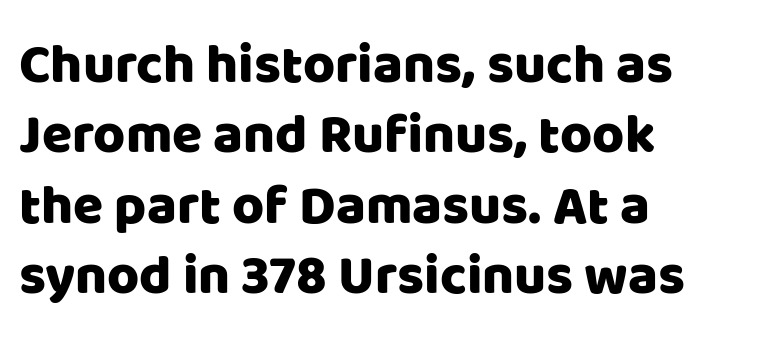
The image shows 55 px sans-serif type, upright; set left-aligned, normal line spacing (1.28x), normal letter spacing, not underlined; low stroke contrast and a large x-height.
